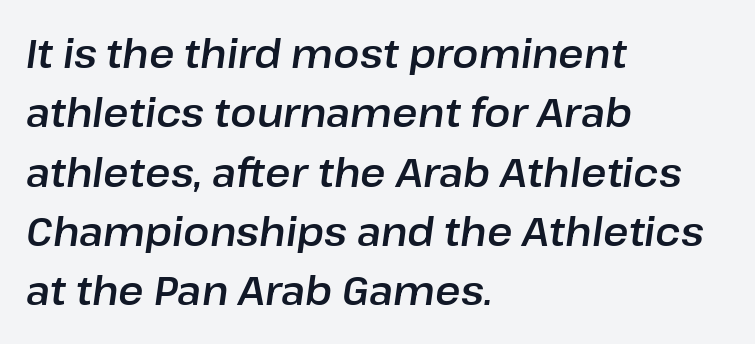
The image shows 39 px text type, italic (leaning right); set left-aligned, normal line spacing (1.52x), normal letter spacing, not underlined; low stroke contrast and a medium x-height.
